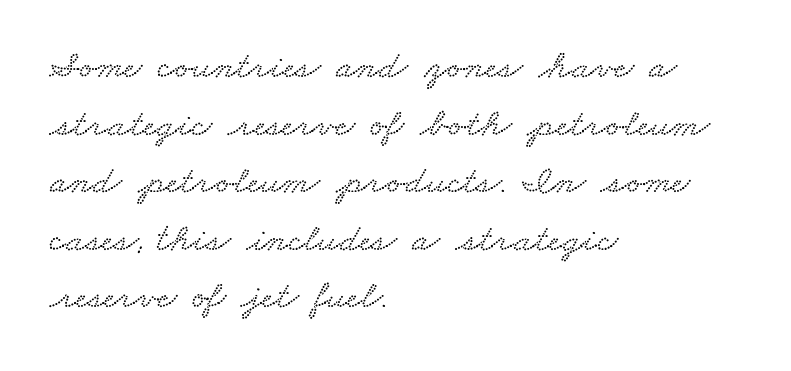
The image shows 40 px wide type; set left-aligned, normal line spacing (1.44x), normal letter spacing, not underlined; low stroke contrast and a small x-height.
